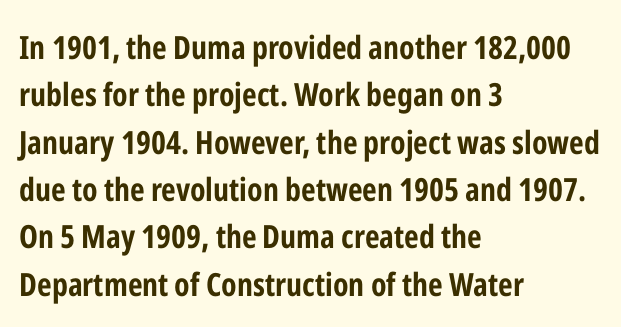
The image shows 32 px bold, condensed sans-serif type, upright; set left-aligned, normal line spacing (1.48x), normal letter spacing, not underlined; low stroke contrast and a medium x-height.
